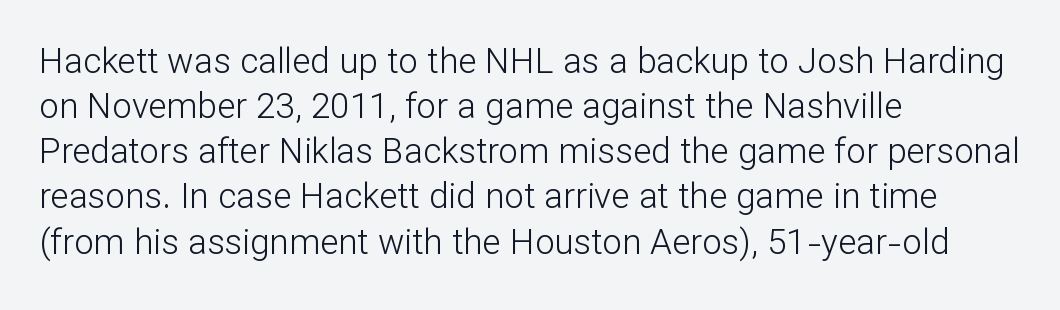
Q: Is the text bold? A: No.
Q: Is the text italic (slanted)? A: No, it is upright.
Q: Is the typeface a serif or a sans-serif typeface? A: Sans-serif.
Q: Is the text underlined? A: No.
Q: How is the paragraph aligned? A: Left-aligned.
Q: Is the spacing between letters normal or unusually wide? A: Normal.
Q: Is the spacing between lines tight, normal or loose? A: Normal.
Q: Width (condensed, normal, or wide)? A: Normal.
Q: Stroke contrast? A: Low.
Q: x-height? A: Medium.
Q: Monospaced? A: No.
